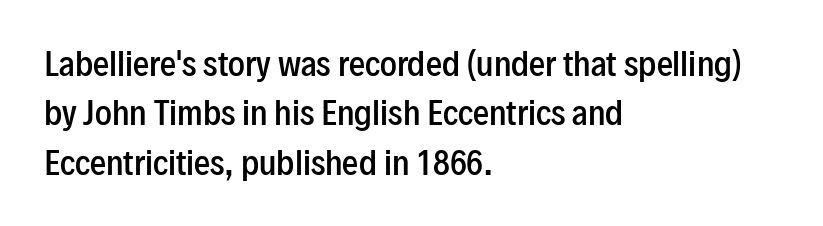
Q: Is the text bold? A: Semi-bold.
Q: Is the text italic (slanted)? A: No, it is upright.
Q: Is the typeface a serif or a sans-serif typeface? A: Sans-serif.
Q: Is the text underlined? A: No.
Q: How is the paragraph aligned? A: Left-aligned.
Q: Is the spacing between letters normal or unusually wide? A: Normal.
Q: Is the spacing between lines tight, normal or loose? A: Normal.
Q: Width (condensed, normal, or wide)? A: Condensed.
Q: Stroke contrast? A: Low.
Q: x-height? A: Medium.
Q: Monospaced? A: No.
